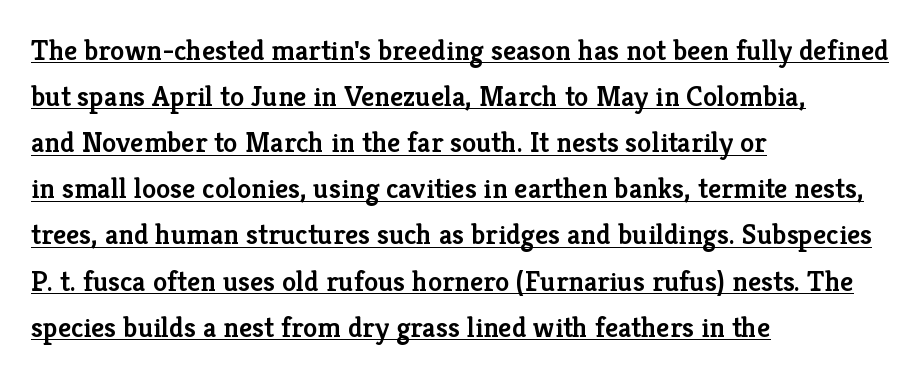
Q: Is the text bold? A: Semi-bold.
Q: Is the text italic (slanted)? A: No, it is upright.
Q: Is the typeface a serif or a sans-serif typeface? A: Serif.
Q: Is the text underlined? A: Yes.
Q: How is the paragraph aligned? A: Left-aligned.
Q: Is the spacing between letters normal or unusually wide? A: Normal.
Q: Is the spacing between lines tight, normal or loose? A: Normal.
Q: Width (condensed, normal, or wide)? A: Normal.
Q: Stroke contrast? A: Low.
Q: x-height? A: Medium.
Q: Monospaced? A: No.
